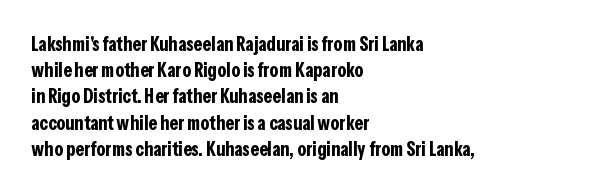
The image shows 20 px bold type, upright; set left-aligned, normal line spacing (1.31x), normal letter spacing, not underlined.
